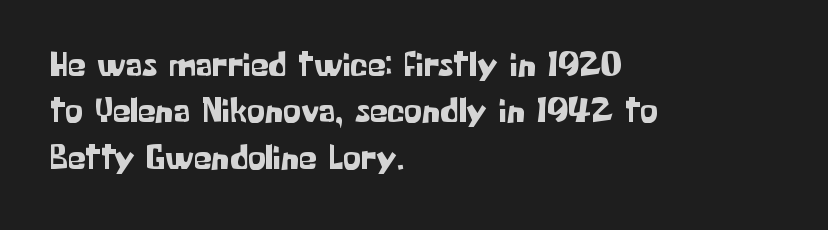
{"serif": "no", "italic": "no", "width": "normal", "stroke_contrast": "low", "x_height": "medium", "monospaced": "no", "underline": "no", "align": "left", "line_spacing": "normal", "line_spacing_ratio": 1.29, "letter_spacing": "normal", "letter_spacing_em": 0.0, "glyph_px": 36}
